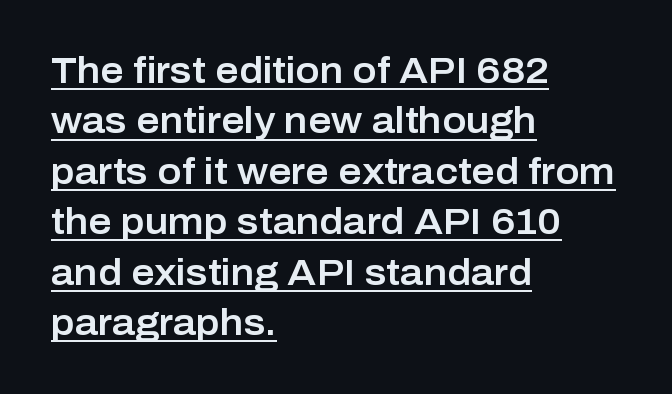
Students, observe the line beneath the letters — that is underlining. Style check: upright. Vertical spacing — default. Look at the bottom of the vertical strokes: they stop flat, with no serifs. In terms of letterspacing, this is plain default setting.
